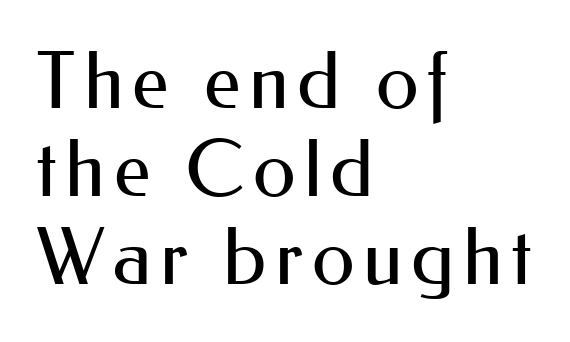
Q: Is the text bold? A: No.
Q: Is the text italic (slanted)? A: No, it is upright.
Q: Is the typeface a serif or a sans-serif typeface? A: Sans-serif.
Q: Is the text underlined? A: No.
Q: How is the paragraph aligned? A: Left-aligned.
Q: Is the spacing between lines tight, normal or loose? A: Tight.
Q: Width (condensed, normal, or wide)? A: Normal.
Q: Stroke contrast? A: Medium.
Q: x-height? A: Small.
Q: Monospaced? A: No.
